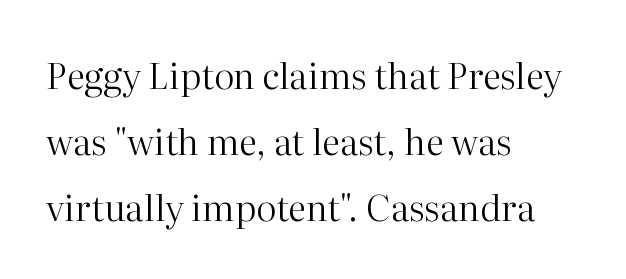
{"serif": "yes", "italic": "no", "bold": "no", "weight": "regular", "width": "normal", "stroke_contrast": "high", "x_height": "medium", "monospaced": "no", "underline": "no", "align": "left", "line_spacing_ratio": 1.83, "letter_spacing": "normal", "letter_spacing_em": 0.0, "glyph_px": 36}
